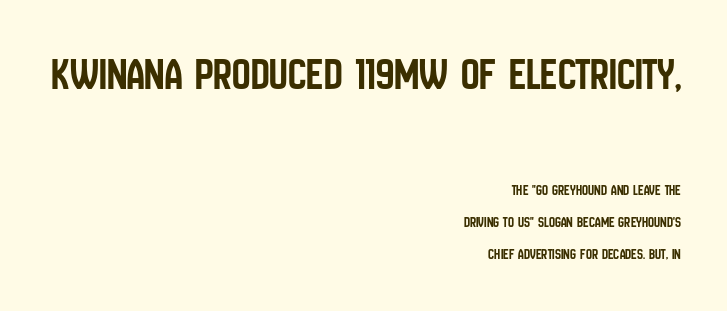
Visually the block forms a straight wall on the right and a jagged coastline on the left. The font's upright variant was chosen for this text. Tracking here is standard; glyphs follow each other at the usual distance. Do the characters align in a grid? No, the font is proportional. Horizontal bands of white between lines are thick stripes.
